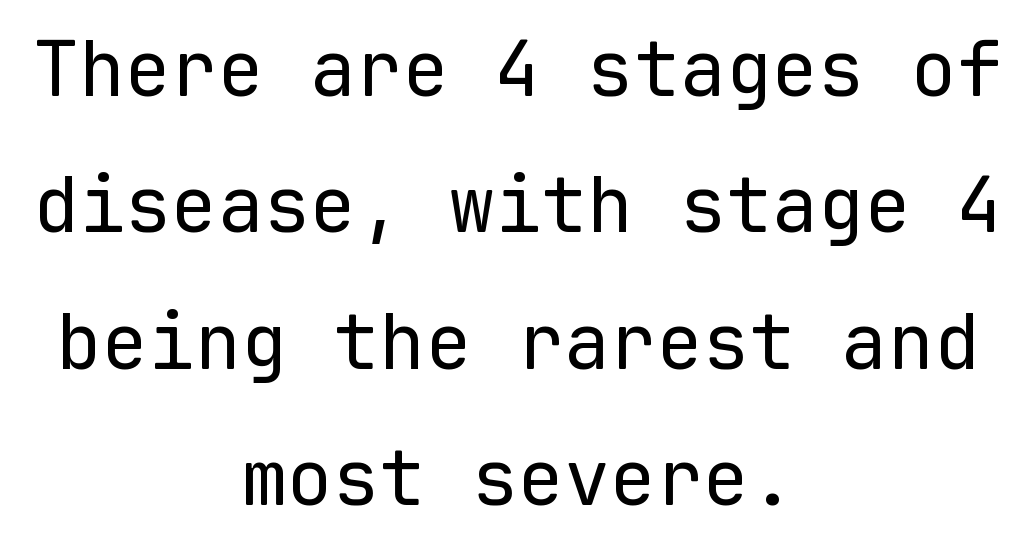
{"serif": "no", "italic": "no", "bold": "no", "weight": "regular", "width": "normal", "stroke_contrast": "low", "x_height": "medium", "monospaced": "yes", "underline": "no", "align": "center", "line_spacing_ratio": 1.77, "letter_spacing": "normal", "letter_spacing_em": 0.0, "glyph_px": 77}
